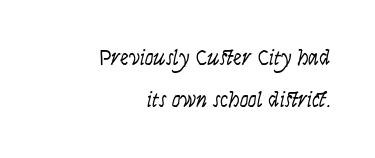
{"italic": "yes", "lean": "right", "slant_degrees": 9, "bold": "no", "underline": "no", "align": "right", "line_spacing_ratio": 1.89, "letter_spacing": "normal", "letter_spacing_em": 0.0, "glyph_px": 22}
